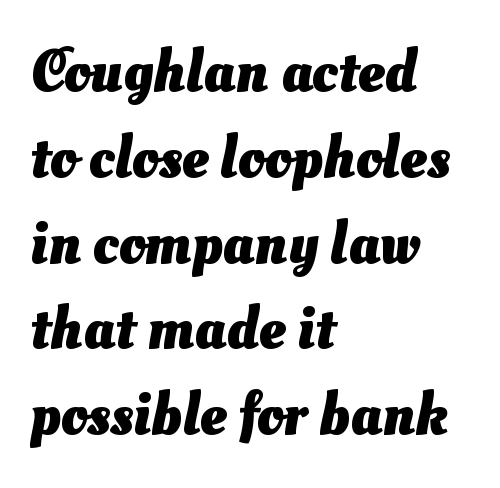
Q: Is the text bold? A: Yes.
Q: Is the typeface a serif or a sans-serif typeface? A: Sans-serif.
Q: Is the text underlined? A: No.
Q: How is the paragraph aligned? A: Left-aligned.
Q: Is the spacing between letters normal or unusually wide? A: Normal.
Q: Is the spacing between lines tight, normal or loose? A: Normal.
Q: Width (condensed, normal, or wide)? A: Normal.
Q: Stroke contrast? A: Medium.
Q: x-height? A: Small.
Q: Monospaced? A: No.
